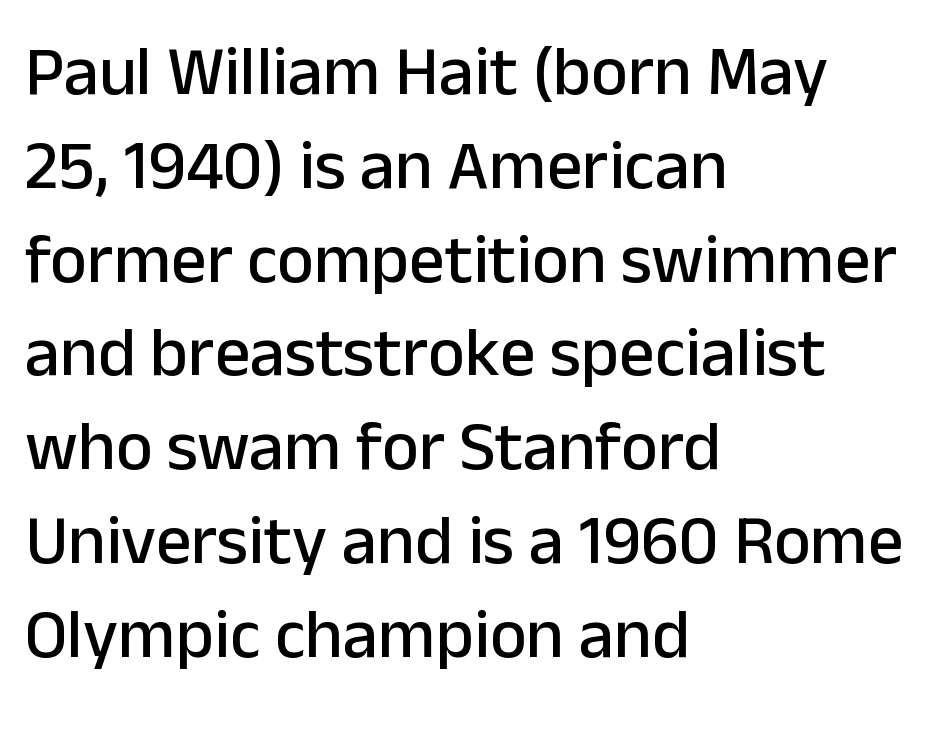
Q: Is the text italic (slanted)? A: No, it is upright.
Q: Is the typeface a serif or a sans-serif typeface? A: Sans-serif.
Q: Is the text underlined? A: No.
Q: How is the paragraph aligned? A: Left-aligned.
Q: Is the spacing between letters normal or unusually wide? A: Normal.
Q: Is the spacing between lines tight, normal or loose? A: Normal.
Q: Width (condensed, normal, or wide)? A: Normal.
Q: Stroke contrast? A: Low.
Q: x-height? A: Medium.
Q: Monospaced? A: No.
